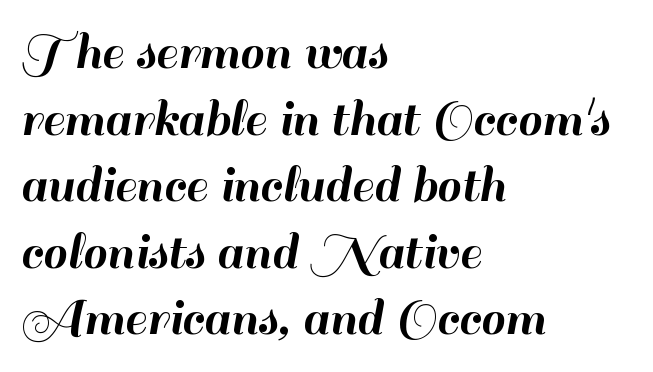
Q: Is the text italic (slanted)? A: Yes.
Q: Is the typeface a serif or a sans-serif typeface? A: Sans-serif.
Q: Is the text underlined? A: No.
Q: How is the paragraph aligned? A: Left-aligned.
Q: Is the spacing between letters normal or unusually wide? A: Normal.
Q: Width (condensed, normal, or wide)? A: Normal.
Q: Stroke contrast? A: High.
Q: x-height? A: Small.
Q: Monospaced? A: No.
